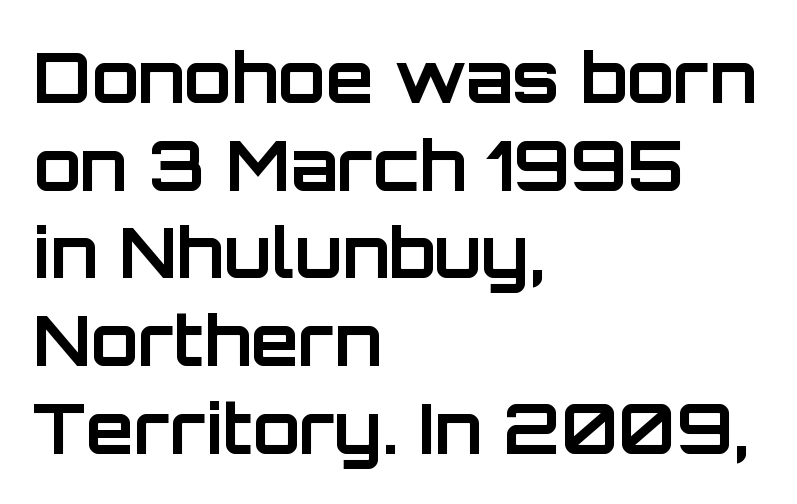
These lines keep a tight, regular rhythm from letter to letter. Unlike italic type, these characters show no tilt at all. Set as a true bold cut, around the 700 mark. Line beginnings align vertically; line endings do not. Whoever set this chose a conventional vertical rhythm. Letters rest on an invisible, unmarked baseline.
